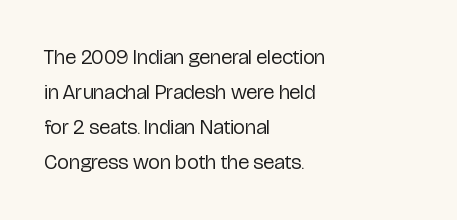
The image shows 21 px text type, upright; set left-aligned, normal line spacing (1.67x), normal letter spacing, not underlined.
